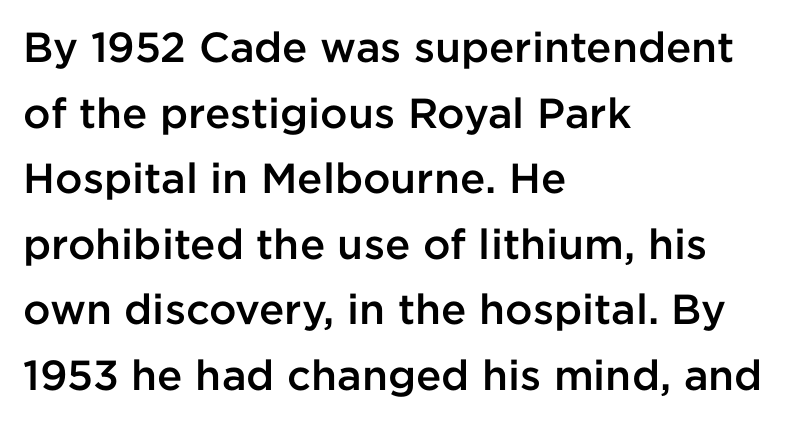
{"serif": "no", "italic": "no", "bold": "semi", "weight": "semibold", "width": "normal", "stroke_contrast": "low", "x_height": "medium", "monospaced": "no", "underline": "no", "align": "left", "line_spacing": "normal", "line_spacing_ratio": 1.56, "letter_spacing": "normal", "letter_spacing_em": 0.0, "glyph_px": 42}
